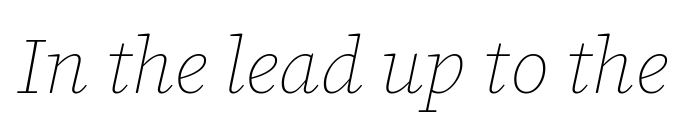
{"italic": "yes", "lean": "right", "slant_degrees": 12, "bold": "no", "weight": "thin", "width": "normal", "stroke_contrast": "low", "x_height": "medium", "monospaced": "no", "underline": "no", "letter_spacing": "normal", "letter_spacing_em": 0.0, "glyph_px": 79}
